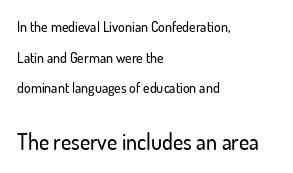
{"italic": "no", "underline": "no", "align": "left", "line_spacing": "loose", "line_spacing_ratio": 2.19, "letter_spacing": "normal", "letter_spacing_em": 0.0, "larger_block": "second", "size_ratio": 1.57, "glyph_px": 22}
